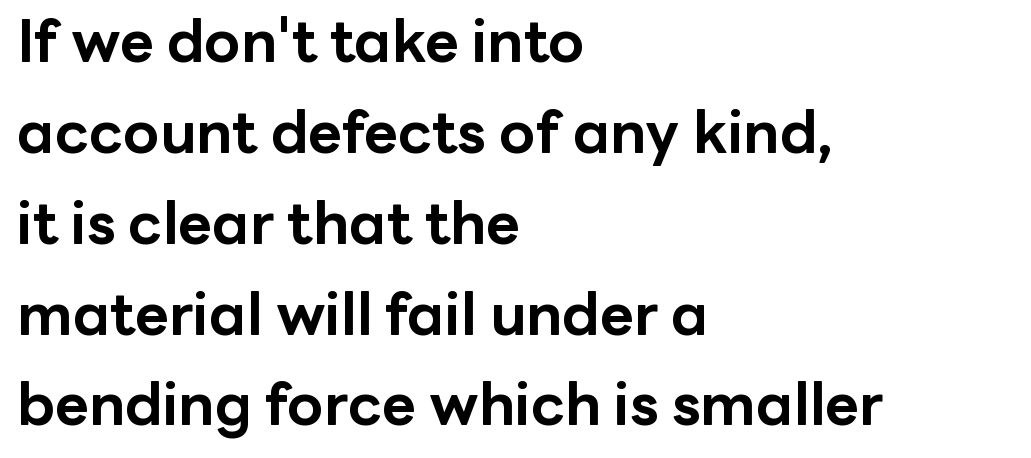
How are the letters spaced? Ordinarily, with no added tracking. The lettering holds an erect, upright posture throughout. Bold? Absolutely — the strokes are thick and heavy. Any mark beneath the type? The region is blank. The lines in this sample share a left origin and differ only in where they stop. A typesetter would label this face a sans.
